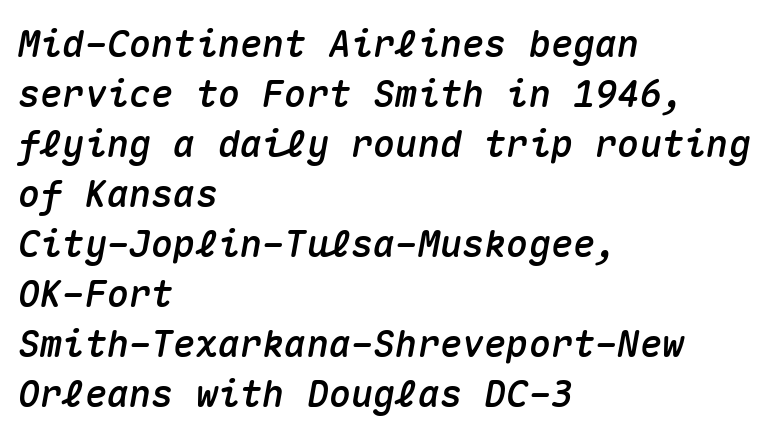
The gaps between neighbouring characters are ordinary and unremarkable. Monospaced: the letters line up in strict vertical columns. The line-height multiplier appears to be the usual default. The passage shown is not underscored anywhere. This sample uses an oblique cut, with every glyph tilted off the vertical.
